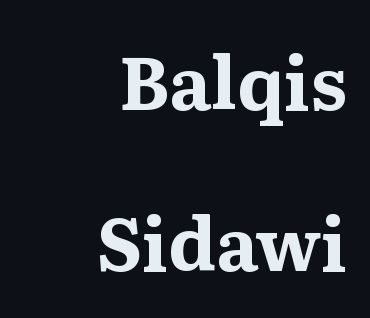
{"serif": "yes", "italic": "no", "bold": "yes", "weight": "bold", "width": "normal", "stroke_contrast": "medium", "x_height": "medium", "monospaced": "no", "underline": "no", "align": "right", "line_spacing": "loose", "line_spacing_ratio": 2.21, "letter_spacing": "normal", "letter_spacing_em": 0.0, "glyph_px": 73}
